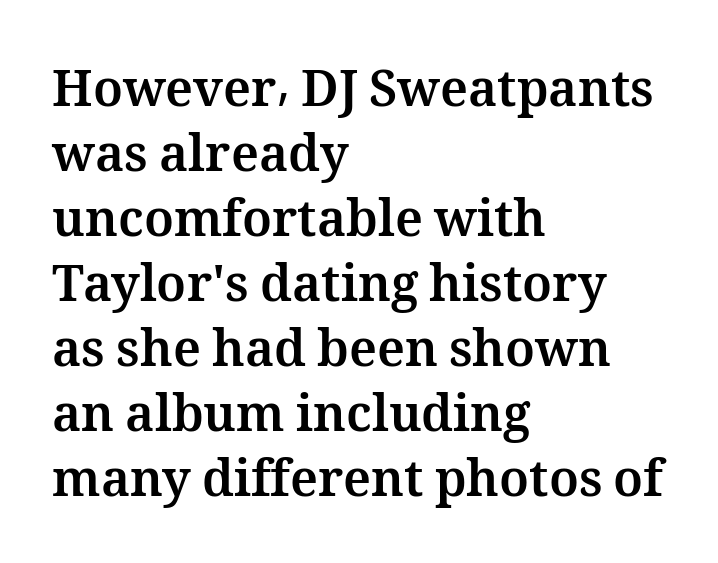
Q: Is the text bold? A: Yes.
Q: Is the text italic (slanted)? A: No, it is upright.
Q: Is the text underlined? A: No.
Q: How is the paragraph aligned? A: Left-aligned.
Q: Is the spacing between letters normal or unusually wide? A: Normal.
Q: Is the spacing between lines tight, normal or loose? A: Normal.
Q: Width (condensed, normal, or wide)? A: Normal.
Q: Stroke contrast? A: Medium.
Q: x-height? A: Medium.
Q: Monospaced? A: No.
